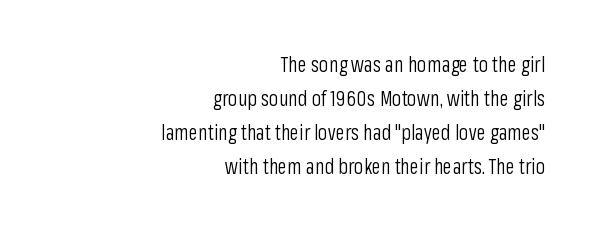
Q: Is the text bold? A: No.
Q: Is the text italic (slanted)? A: No, it is upright.
Q: Is the text underlined? A: No.
Q: How is the paragraph aligned? A: Right-aligned.
Q: Is the spacing between letters normal or unusually wide? A: Normal.
Q: Is the spacing between lines tight, normal or loose? A: Normal.
